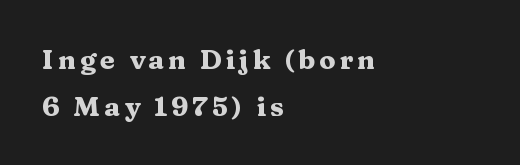
Line beginnings align vertically; line endings do not. A bare baseline throughout the passage. Quick note: not italic, upright. Thick stems and heavy bowls — unmistakably bold.
